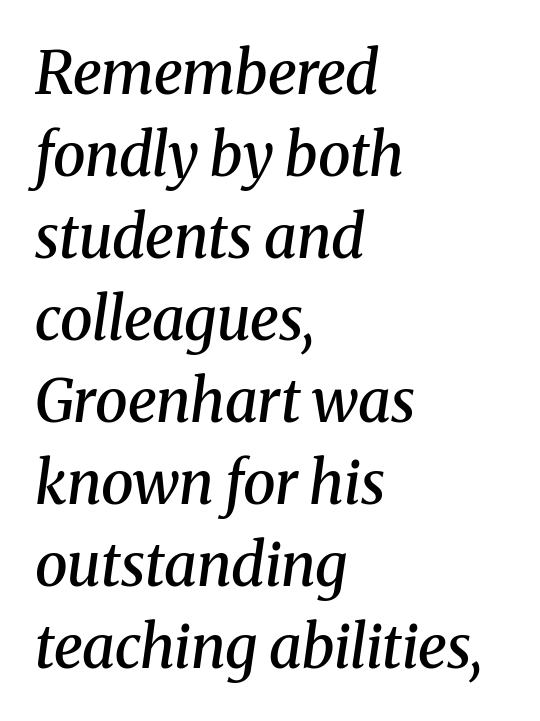
{"serif": "yes", "italic": "yes", "lean": "right", "slant_degrees": 8, "bold": "semi", "weight": "semibold", "width": "normal", "stroke_contrast": "medium", "x_height": "medium", "monospaced": "no", "underline": "no", "align": "left", "line_spacing": "normal", "line_spacing_ratio": 1.39, "letter_spacing": "normal", "letter_spacing_em": 0.0, "glyph_px": 59}
